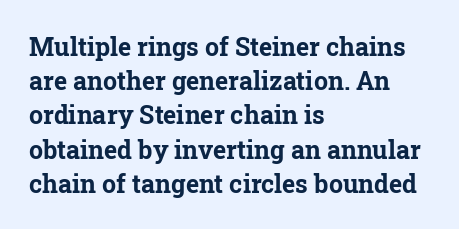
The image shows 25 px bold type, upright; set left-aligned, normal line spacing (1.37x), normal letter spacing, not underlined.
